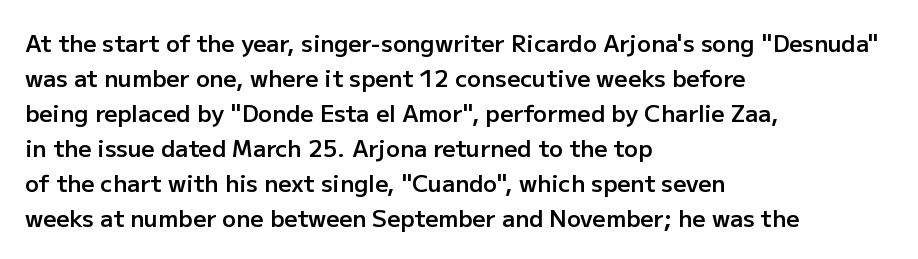
Q: Is the text bold? A: Semi-bold.
Q: Is the text italic (slanted)? A: No, it is upright.
Q: Is the text underlined? A: No.
Q: How is the paragraph aligned? A: Left-aligned.
Q: Is the spacing between letters normal or unusually wide? A: Normal.
Q: Is the spacing between lines tight, normal or loose? A: Normal.
